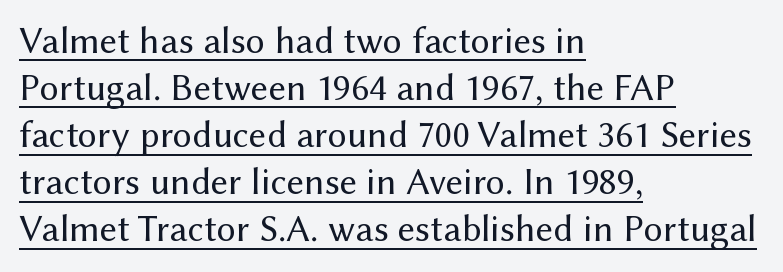
{"serif": "no", "italic": "no", "bold": "no", "weight": "regular", "width": "normal", "stroke_contrast": "medium", "x_height": "medium", "monospaced": "no", "underline": "yes", "align": "left", "line_spacing_ratio": 1.24, "letter_spacing": "normal", "letter_spacing_em": 0.0, "glyph_px": 38}
